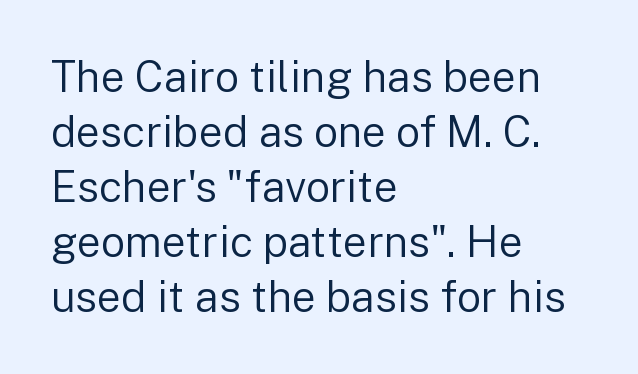
The image shows 43 px regular-weight sans-serif type, upright; set left-aligned, normal line spacing (1.28x), normal letter spacing, not underlined; low stroke contrast and a medium x-height.
